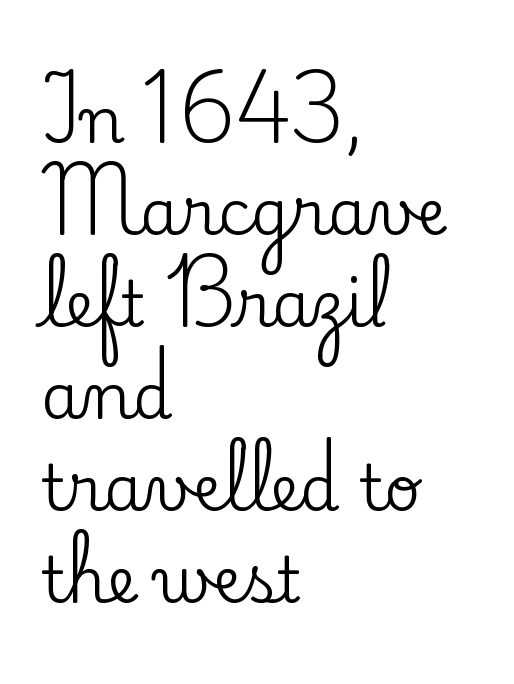
Layout note: lines flush left. Proportional: the letters do not fall into vertical columns. When letters stand straight like this, we call the style roman or upright. What stands out about the letter spacing? Nothing — it is the standard amount. Quick note: interline space is typical.
